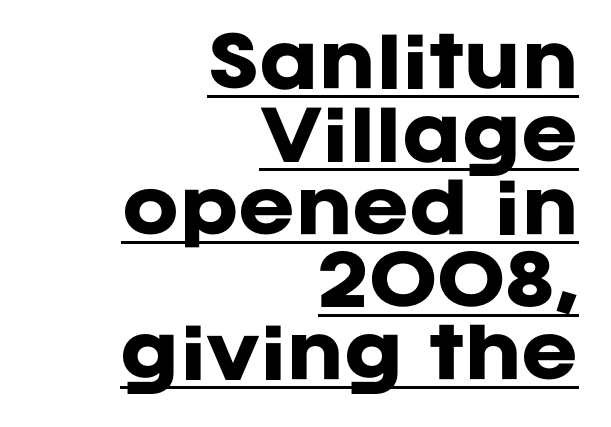
The image shows 68 px heavy sans-serif type, upright; set right-aligned, tight line spacing (1.07x), normal letter spacing, underlined; low stroke contrast and a large x-height.
